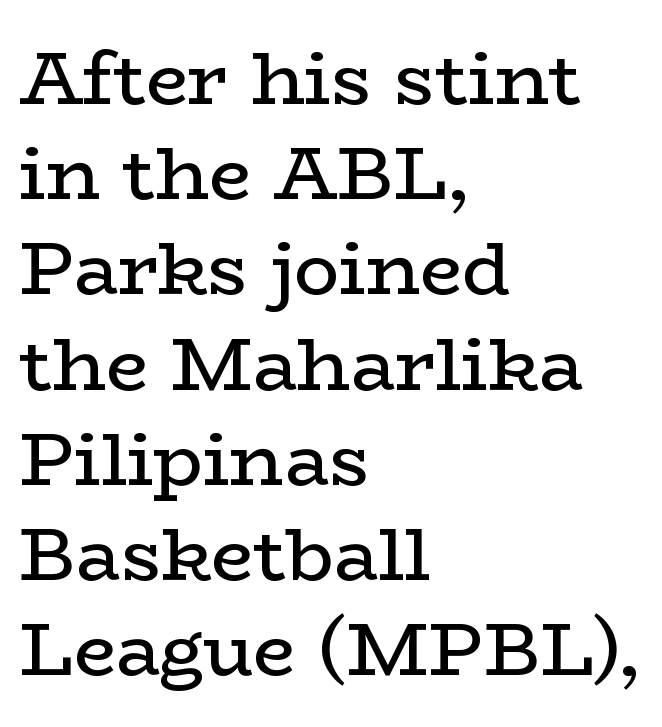
Characters follow at the spacing the type designer built in. In CSS terms this would be text-align: left. No heavy texture on the line: the type isn't bold. Observe the serifs anchoring each vertical stroke in this sample.
